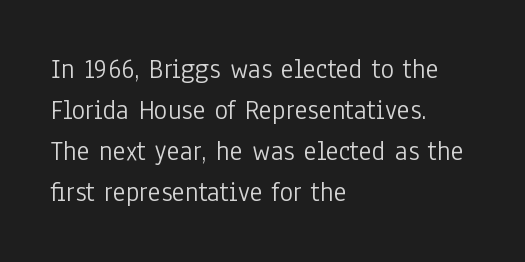
Quick note: interline space is typical. Is the type heavy? It reads as light-to-regular instead. The font family rendered here belongs to the sans-serif group. Descenders hang freely into open space.
